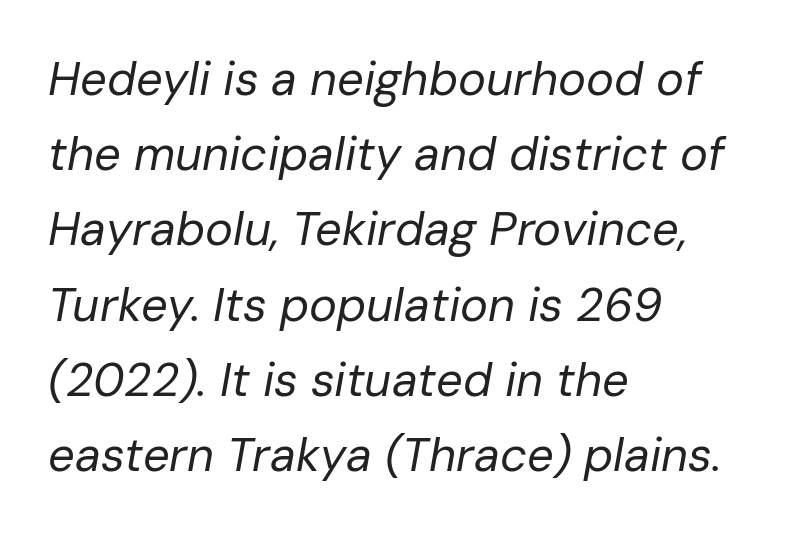
Q: Is the text bold? A: No.
Q: Is the text italic (slanted)? A: Yes, it leans right by about 10 degrees.
Q: Is the text underlined? A: No.
Q: How is the paragraph aligned? A: Left-aligned.
Q: Is the spacing between letters normal or unusually wide? A: Normal.
Q: Is the spacing between lines tight, normal or loose? A: Normal.
Q: Width (condensed, normal, or wide)? A: Normal.
Q: Stroke contrast? A: Low.
Q: x-height? A: Medium.
Q: Monospaced? A: No.
